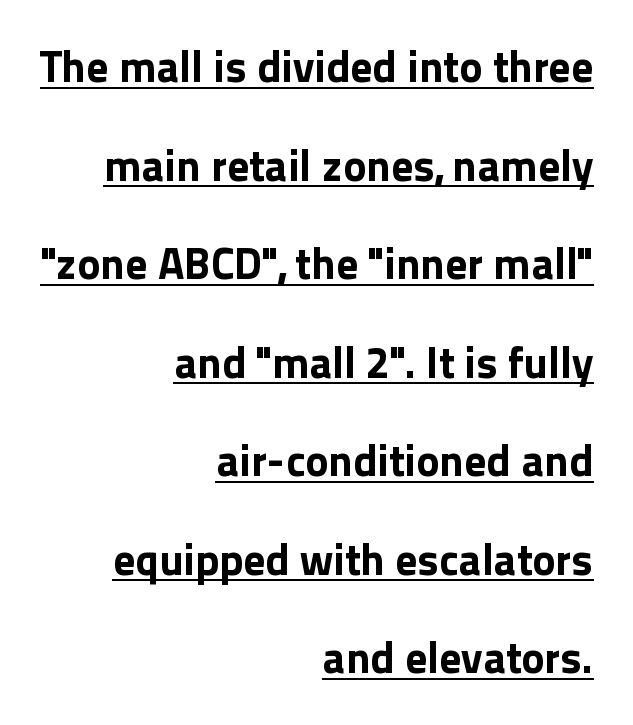
{"serif": "no", "italic": "no", "bold": "yes", "weight": "bold", "width": "normal", "x_height": "medium", "monospaced": "no", "underline": "yes", "align": "right", "line_spacing": "loose", "line_spacing_ratio": 2.24, "letter_spacing": "normal", "letter_spacing_em": 0.0, "glyph_px": 44}
